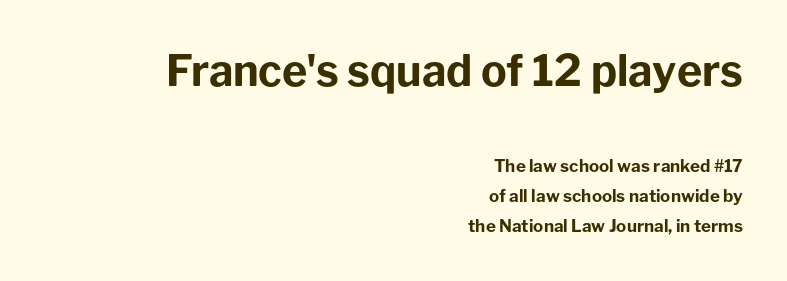
The rendering shows plain stroke endings on the letterforms — a sans-serif design. Character size in the leading block exceeds that of the trailing block. This is heavy type, rendered in bold. What stands out about the letter spacing? Nothing — it is the standard amount. Spacing verdict: proportional, widths tailored to each character. Honestly, there is no underline to notice here at all.
